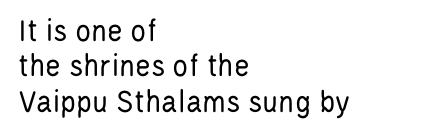
{"serif": "no", "italic": "no", "bold": "no", "weight": "regular", "width": "condensed", "stroke_contrast": "low", "x_height": "large", "monospaced": "no", "underline": "no", "align": "left", "line_spacing": "tight", "line_spacing_ratio": 1.07, "letter_spacing": "normal", "letter_spacing_em": 0.0, "glyph_px": 33}
